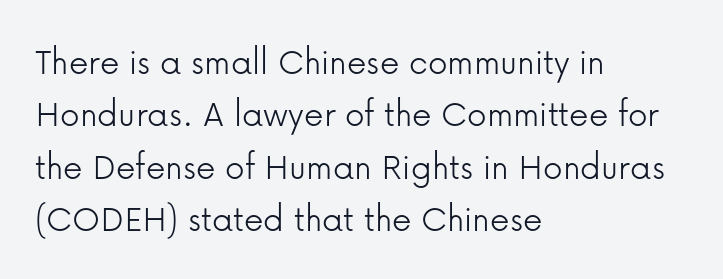
The image shows 39 px light sans-serif type, upright; set left-aligned, normal line spacing (1.34x), normal letter spacing, not underlined; low stroke contrast and a medium x-height.
